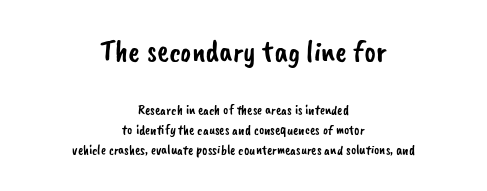
Q: Is the typeface a serif or a sans-serif typeface? A: Sans-serif.
Q: Is the text underlined? A: No.
Q: How is the paragraph aligned? A: Centered.
Q: Is the spacing between letters normal or unusually wide? A: Normal.
Q: Is the spacing between lines tight, normal or loose? A: Normal.
Q: Which block of text is set in a larger size, the first (top) or the second (bottom)? A: The first (top) one.
Q: Width (condensed, normal, or wide)? A: Normal.
Q: Stroke contrast? A: Low.
Q: x-height? A: Small.
Q: Monospaced? A: No.
